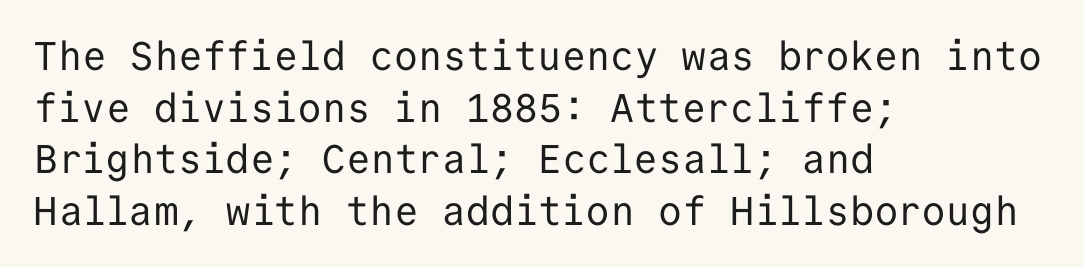
Q: Is the text bold? A: No.
Q: Is the text italic (slanted)? A: No, it is upright.
Q: Is the typeface a serif or a sans-serif typeface? A: Sans-serif.
Q: Is the text underlined? A: No.
Q: How is the paragraph aligned? A: Left-aligned.
Q: Is the spacing between letters normal or unusually wide? A: Normal.
Q: Is the spacing between lines tight, normal or loose? A: Normal.
Q: Width (condensed, normal, or wide)? A: Normal.
Q: Stroke contrast? A: Low.
Q: x-height? A: Medium.
Q: Monospaced? A: Yes.
